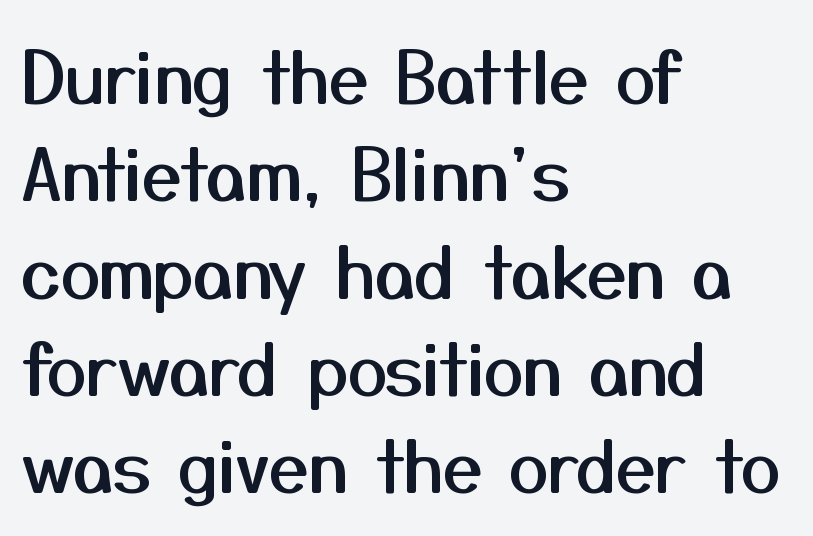
Regular leading. Here the designer chose a conventional face with non-uniform glyph widths. The type sits square on the baseline with zero lean. A student would call this left alignment; a typographer would say flush left, rag right.
